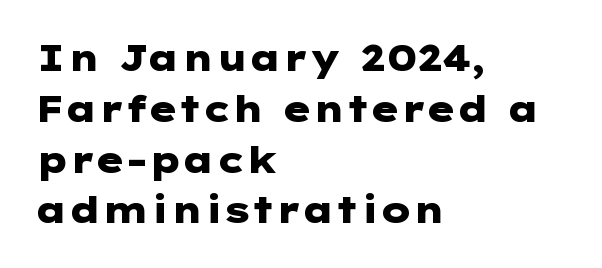
Q: Is the text bold? A: Yes.
Q: Is the text italic (slanted)? A: No, it is upright.
Q: Is the typeface a serif or a sans-serif typeface? A: Sans-serif.
Q: Is the text underlined? A: No.
Q: How is the paragraph aligned? A: Left-aligned.
Q: Is the spacing between letters normal or unusually wide? A: Normal.
Q: Is the spacing between lines tight, normal or loose? A: Normal.
Q: Width (condensed, normal, or wide)? A: Wide.
Q: Stroke contrast? A: Low.
Q: x-height? A: Medium.
